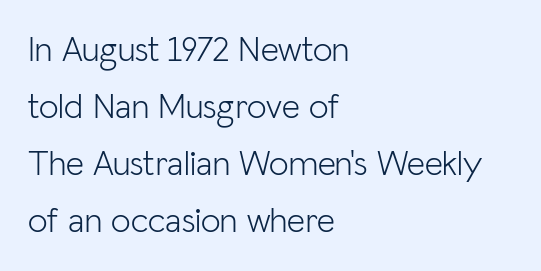
Q: Is the text bold? A: No.
Q: Is the text italic (slanted)? A: No, it is upright.
Q: Is the typeface a serif or a sans-serif typeface? A: Sans-serif.
Q: Is the text underlined? A: No.
Q: How is the paragraph aligned? A: Left-aligned.
Q: Is the spacing between letters normal or unusually wide? A: Normal.
Q: Is the spacing between lines tight, normal or loose? A: Normal.
Q: Width (condensed, normal, or wide)? A: Normal.
Q: Stroke contrast? A: Low.
Q: x-height? A: Medium.
Q: Monospaced? A: No.
